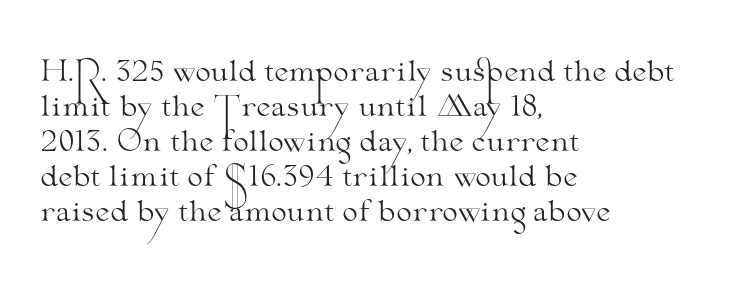
The image shows 28 px light, wide serif type, upright; set left-aligned, normal line spacing (1.25x), normal letter spacing, not underlined; medium stroke contrast and a small x-height.
